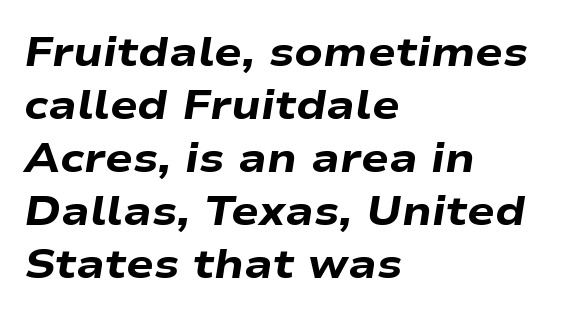
There's an unmistakable incline to the writing here. A clean baseline with only descenders dipping below it. Typeset ragged right — the left edge is the straight one. Here the designer chose a conventional face with non-uniform glyph widths.
